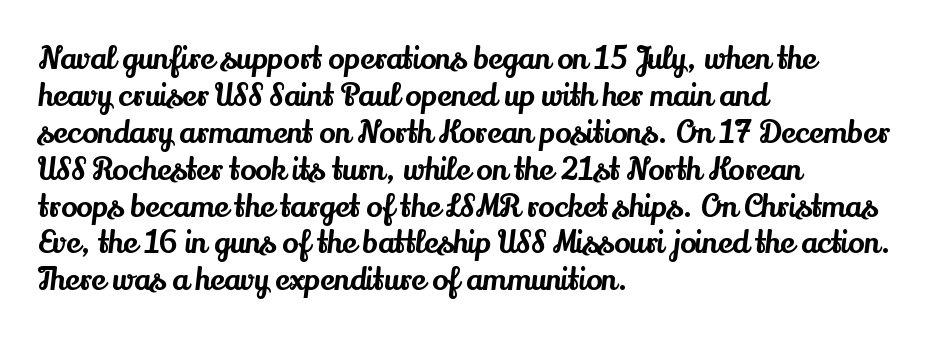
{"serif": "yes", "width": "normal", "stroke_contrast": "medium", "x_height": "small", "monospaced": "no", "underline": "no", "align": "left", "line_spacing_ratio": 1.23, "letter_spacing": "normal", "letter_spacing_em": 0.0, "glyph_px": 30}
